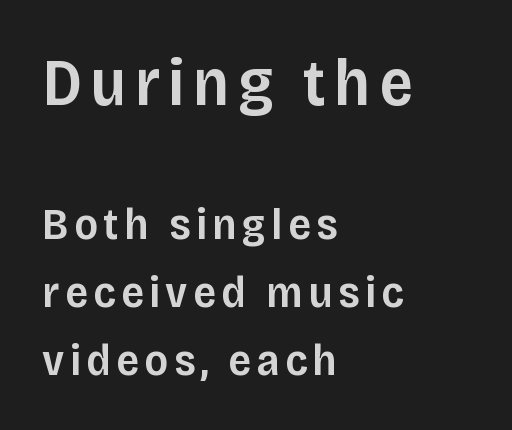
The image shows 67 px semibold sans-serif type, upright; set left-aligned, normal line spacing (1.51x), not underlined; the first (top) block is 1.49x larger; low stroke contrast and a large x-height.
